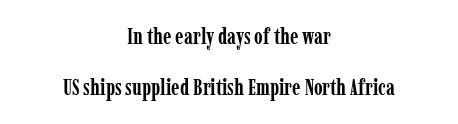
These lines carry a lot of weight — the face is fully bold. How would I describe the line gaps? Wide and relaxed. One-word summary of the alignment: center. The face used here is rendered with its standard letterfit. A typesetter would mark this as roman, not italic. The glyphs are unaccompanied by any horizontal stroke below them.
